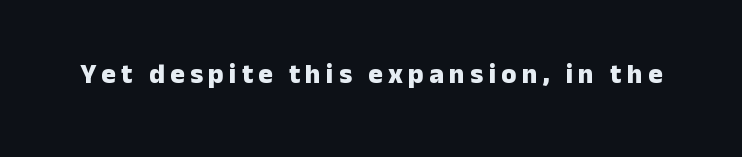
These lines were composed using upright roman letters. Inter-character spacing is expanded well beyond the font's built-in metrics. Glance below the letters and you will spot only blank space. I'd describe the lettering as bold — thick and assertive.
